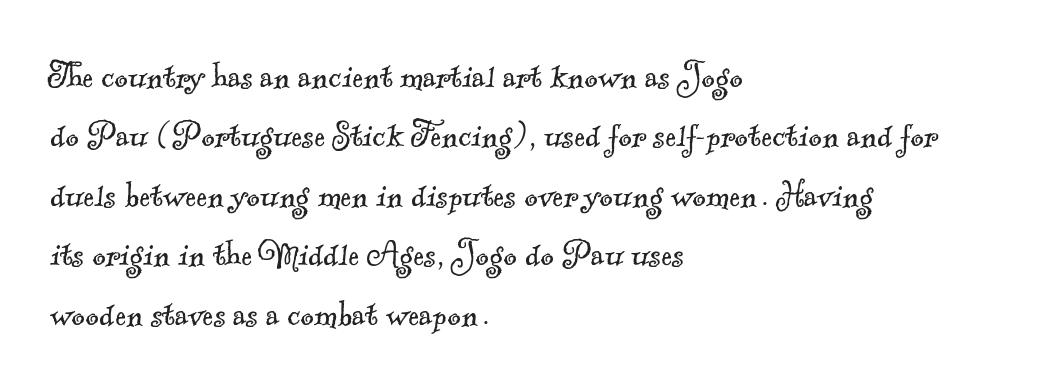
{"serif": "yes", "bold": "no", "weight": "light", "width": "normal", "x_height": "small", "monospaced": "no", "underline": "no", "align": "left", "line_spacing": "normal", "line_spacing_ratio": 1.45, "letter_spacing": "normal", "letter_spacing_em": 0.0, "glyph_px": 41}
